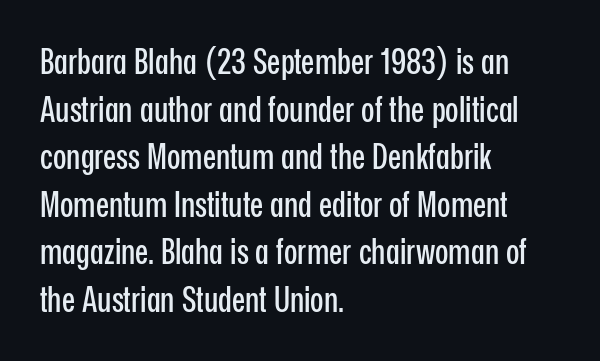
{"serif": "no", "italic": "no", "width": "condensed", "stroke_contrast": "low", "x_height": "medium", "monospaced": "no", "underline": "no", "align": "left", "line_spacing": "normal", "line_spacing_ratio": 1.36, "letter_spacing": "normal", "letter_spacing_em": 0.0, "glyph_px": 35}
